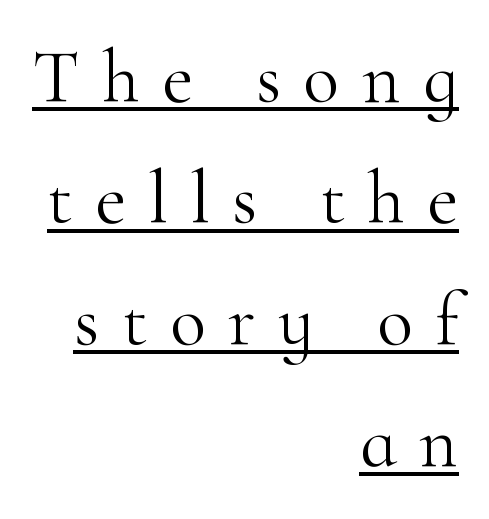
{"serif": "yes", "italic": "no", "bold": "no", "weight": "light", "width": "normal", "stroke_contrast": "high", "x_height": "small", "monospaced": "no", "underline": "yes", "align": "right", "line_spacing": "normal", "line_spacing_ratio": 1.62, "letter_spacing": "wide", "letter_spacing_em": 0.3, "glyph_px": 75}
